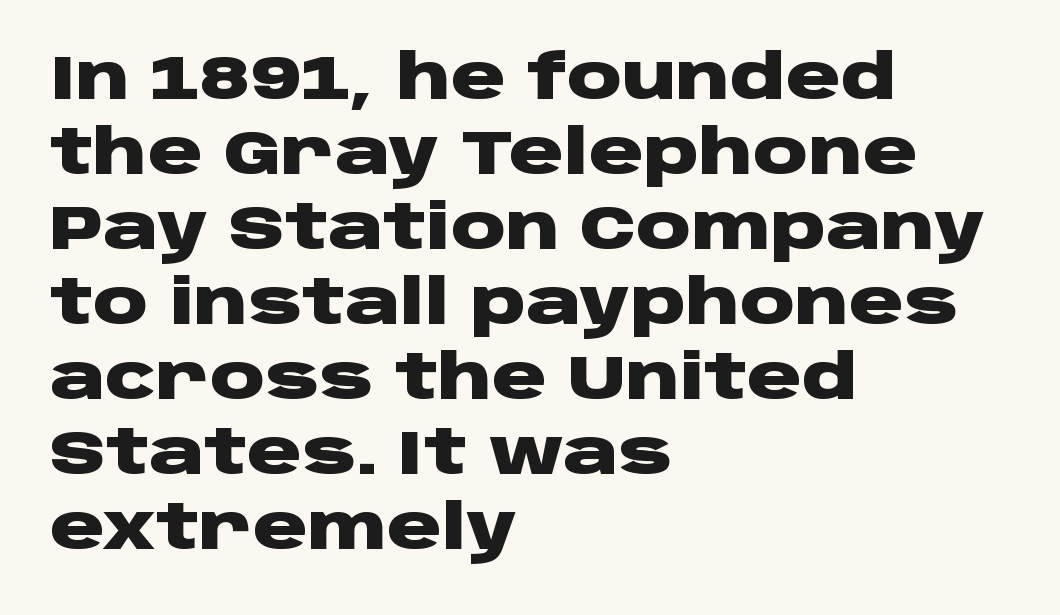
Q: Is the text bold? A: Yes.
Q: Is the text italic (slanted)? A: No, it is upright.
Q: Is the typeface a serif or a sans-serif typeface? A: Sans-serif.
Q: Is the text underlined? A: No.
Q: How is the paragraph aligned? A: Left-aligned.
Q: Is the spacing between letters normal or unusually wide? A: Normal.
Q: Width (condensed, normal, or wide)? A: Wide.
Q: Stroke contrast? A: Low.
Q: x-height? A: Large.
Q: Monospaced? A: No.
